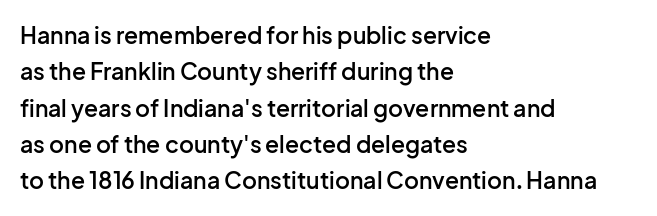
The image shows 23 px text type, upright; set left-aligned, normal line spacing (1.58x), normal letter spacing, not underlined.
